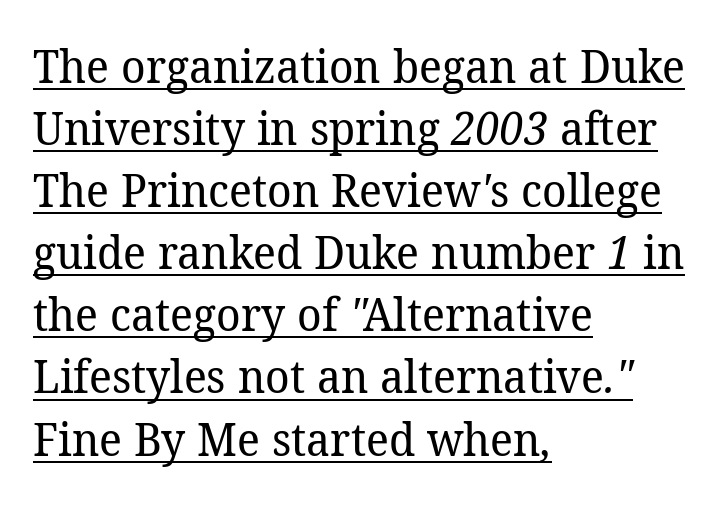
{"serif": "yes", "bold": "no", "weight": "regular", "width": "normal", "stroke_contrast": "low", "x_height": "medium", "monospaced": "no", "underline": "yes", "align": "left", "line_spacing": "normal", "line_spacing_ratio": 1.35, "letter_spacing": "normal", "letter_spacing_em": 0.0, "glyph_px": 46}
